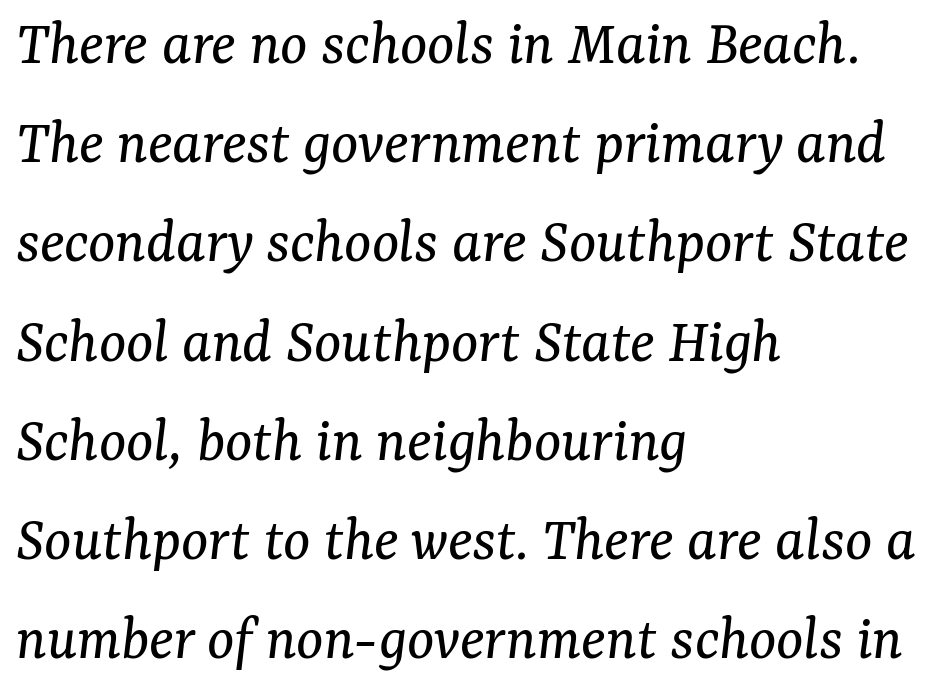
The image shows 64 px regular-weight serif type, italic (leaning right); set left-aligned, normal line spacing (1.55x), normal letter spacing, not underlined; medium stroke contrast and a medium x-height.
